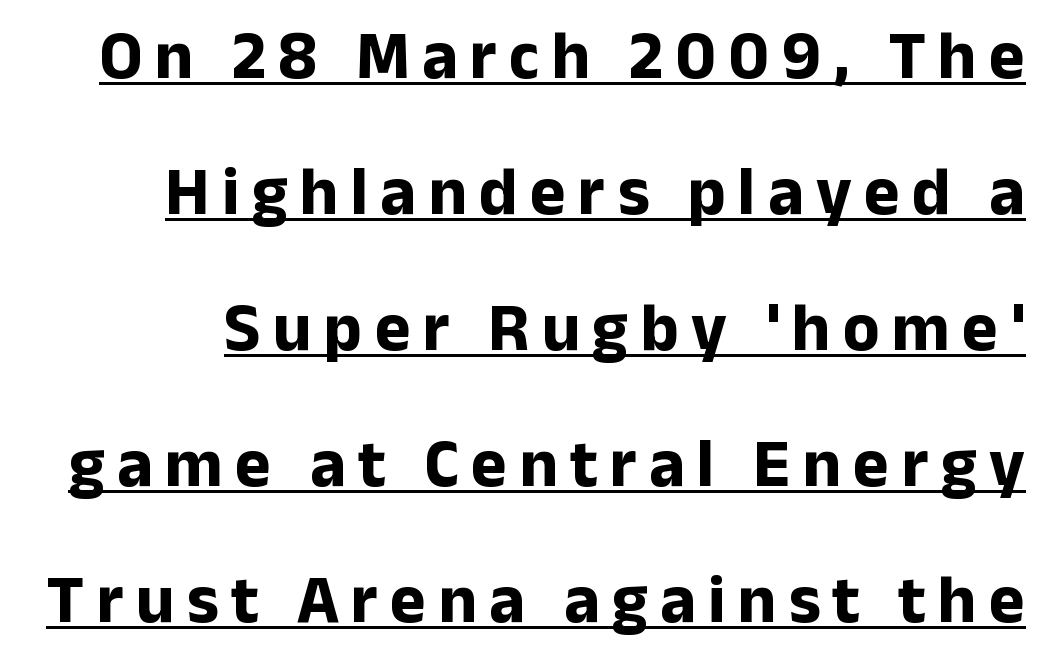
Q: Is the text bold? A: Yes.
Q: Is the text italic (slanted)? A: No, it is upright.
Q: Is the typeface a serif or a sans-serif typeface? A: Sans-serif.
Q: Is the text underlined? A: Yes.
Q: Is the spacing between lines tight, normal or loose? A: Loose.
Q: Width (condensed, normal, or wide)? A: Normal.
Q: Stroke contrast? A: Low.
Q: x-height? A: Medium.
Q: Monospaced? A: No.
